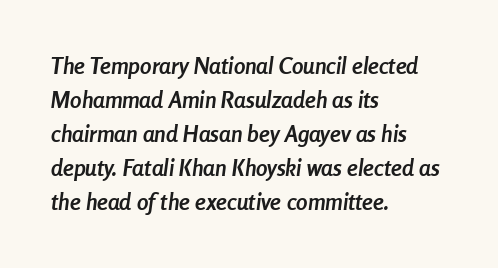
Q: Is the text bold? A: Yes.
Q: Is the text italic (slanted)? A: Yes, it leans right by about 8 degrees.
Q: Is the text underlined? A: No.
Q: How is the paragraph aligned? A: Left-aligned.
Q: Is the spacing between letters normal or unusually wide? A: Normal.
Q: Is the spacing between lines tight, normal or loose? A: Normal.
